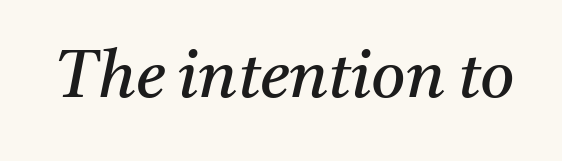
The image shows 66 px regular-weight serif type, italic (leaning right); set normal letter spacing, not underlined; medium stroke contrast and a medium x-height.
